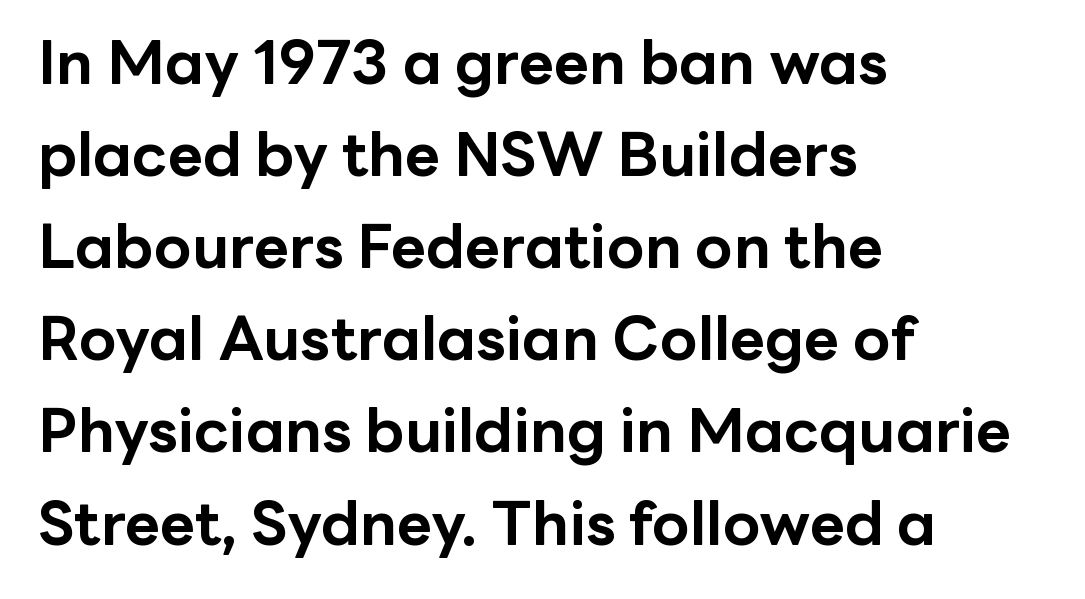
{"serif": "no", "italic": "no", "bold": "yes", "weight": "bold", "width": "normal", "stroke_contrast": "low", "x_height": "medium", "monospaced": "no", "underline": "no", "align": "left", "line_spacing": "normal", "line_spacing_ratio": 1.51, "letter_spacing": "normal", "letter_spacing_em": 0.0, "glyph_px": 61}
